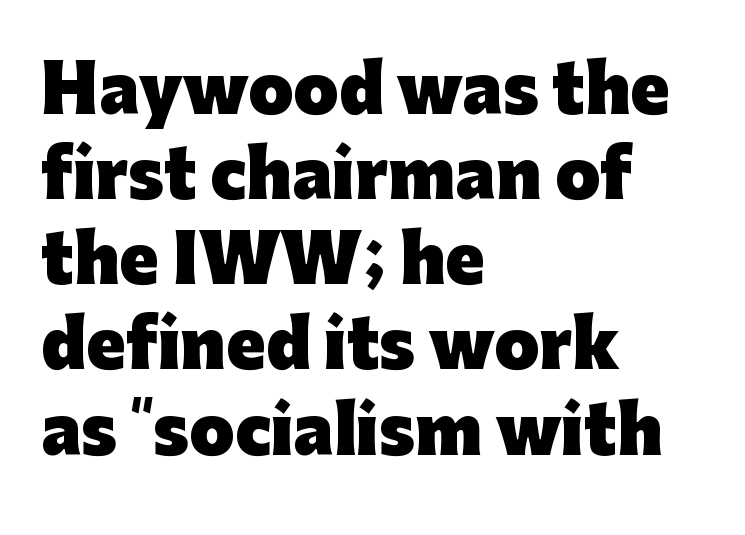
{"serif": "no", "italic": "no", "bold": "yes", "weight": "heavy", "width": "normal", "stroke_contrast": "low", "x_height": "medium", "monospaced": "no", "underline": "no", "align": "left", "line_spacing": "normal", "line_spacing_ratio": 1.31, "letter_spacing": "normal", "letter_spacing_em": 0.0, "glyph_px": 65}
